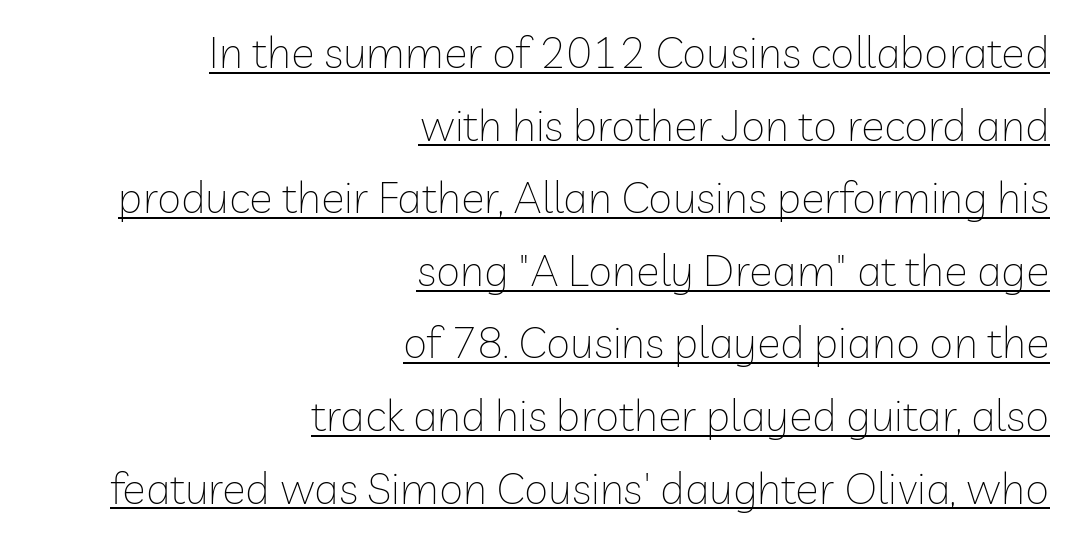
{"serif": "no", "italic": "no", "bold": "no", "weight": "thin", "width": "normal", "stroke_contrast": "low", "x_height": "medium", "monospaced": "no", "underline": "yes", "align": "right", "line_spacing": "normal", "line_spacing_ratio": 1.65, "letter_spacing": "normal", "letter_spacing_em": 0.0, "glyph_px": 44}
